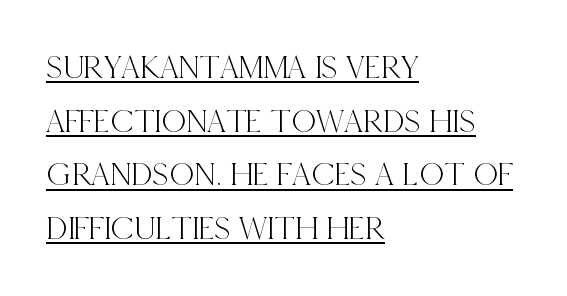
Varying glyph widths throughout — classic text-font behaviour. This sample uses an upright cut, with every glyph sitting square on the baseline. Decoration check: the copy is underlined. How would I describe the line gaps? Plain and ordinary. Horizontally, the lines are justified to the leading edge only. There is no visible air inserted between adjacent glyphs.
